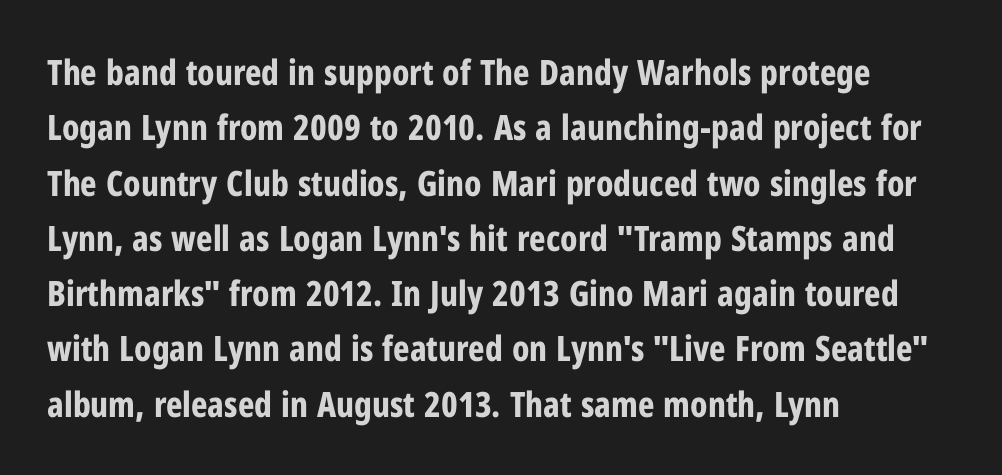
{"serif": "no", "italic": "no", "bold": "yes", "weight": "bold", "width": "condensed", "stroke_contrast": "low", "x_height": "medium", "monospaced": "no", "underline": "no", "align": "left", "line_spacing": "normal", "line_spacing_ratio": 1.58, "letter_spacing": "normal", "letter_spacing_em": 0.0, "glyph_px": 35}
